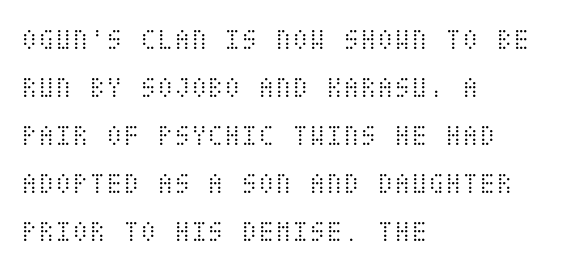
Q: Is the text bold? A: No.
Q: Is the text italic (slanted)? A: No, it is upright.
Q: Is the text underlined? A: No.
Q: How is the paragraph aligned? A: Left-aligned.
Q: Is the spacing between letters normal or unusually wide? A: Normal.
Q: Is the spacing between lines tight, normal or loose? A: Normal.
Q: Width (condensed, normal, or wide)? A: Condensed.
Q: Stroke contrast? A: Medium.
Q: x-height? A: Large.
